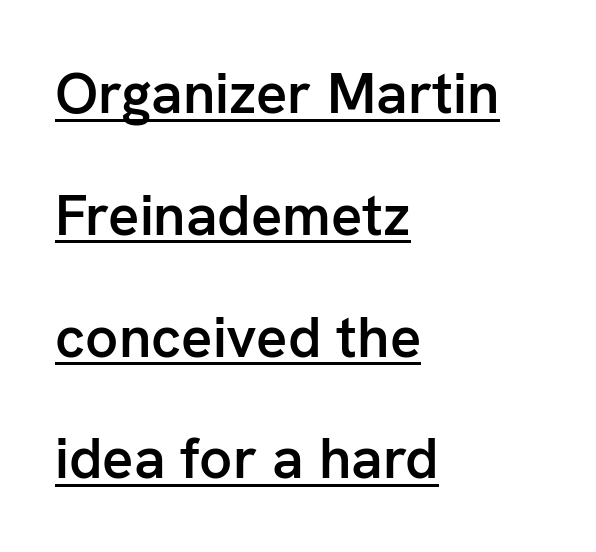
The image shows 58 px semibold sans-serif type, upright; set left-aligned, loose line spacing (2.1x), normal letter spacing, underlined; low stroke contrast and a medium x-height.
